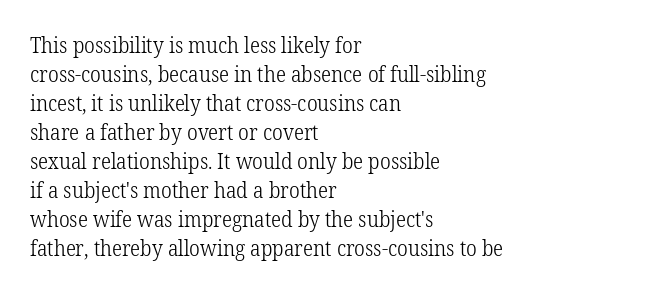
Q: Is the text bold? A: No.
Q: Is the text italic (slanted)? A: No, it is upright.
Q: Is the text underlined? A: No.
Q: How is the paragraph aligned? A: Left-aligned.
Q: Is the spacing between letters normal or unusually wide? A: Normal.
Q: Is the spacing between lines tight, normal or loose? A: Normal.
